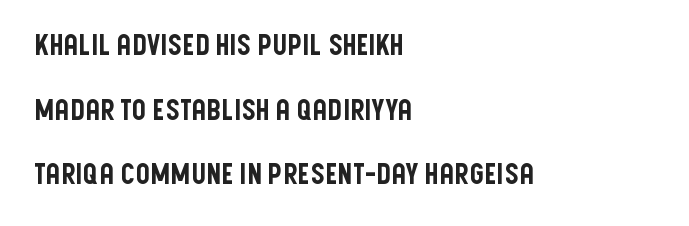
Layout note: lines flush left. Check where the strokes stop: nothing finishes them off — pure sans. Rule under the text: the space is simply empty. The passage shown is typed in a proportional face where columns would drift. Students, observe: this is what heavily led, spacious text looks like. Style check: upright.
